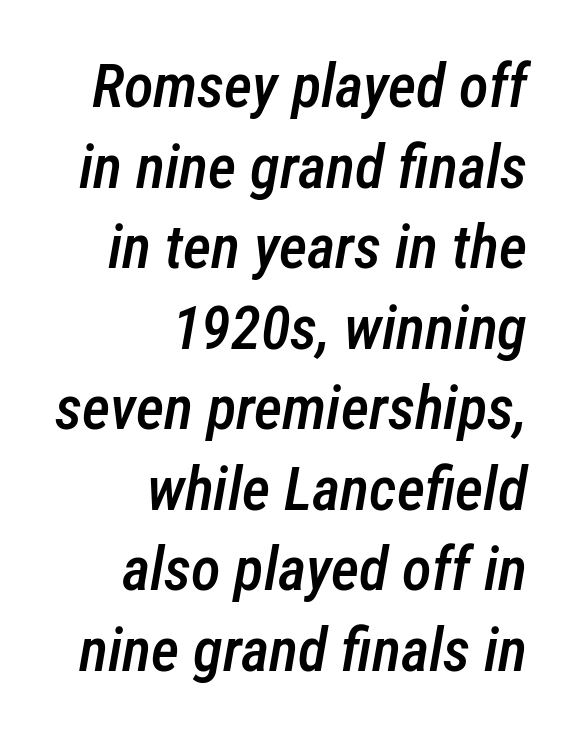
{"italic": "yes", "lean": "right", "slant_degrees": 12, "bold": "semi", "weight": "semibold", "width": "condensed", "stroke_contrast": "low", "x_height": "medium", "monospaced": "no", "underline": "no", "align": "right", "line_spacing": "normal", "line_spacing_ratio": 1.32, "letter_spacing": "normal", "letter_spacing_em": 0.0, "glyph_px": 61}
